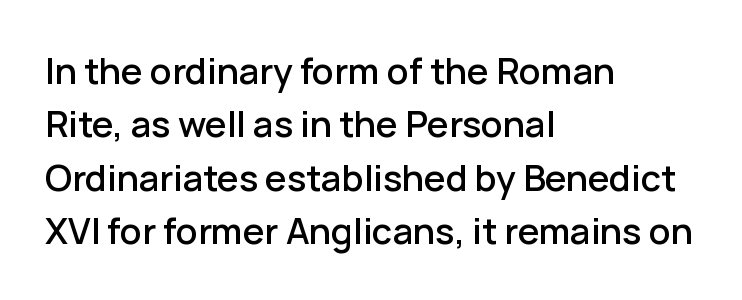
{"serif": "no", "italic": "no", "width": "normal", "stroke_contrast": "low", "x_height": "medium", "monospaced": "no", "underline": "no", "align": "left", "line_spacing": "normal", "line_spacing_ratio": 1.48, "letter_spacing": "normal", "letter_spacing_em": 0.0, "glyph_px": 36}
